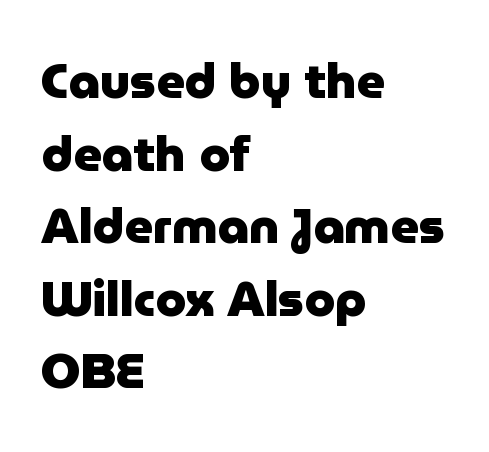
Q: Is the text bold? A: Yes.
Q: Is the text italic (slanted)? A: No, it is upright.
Q: Is the typeface a serif or a sans-serif typeface? A: Sans-serif.
Q: Is the text underlined? A: No.
Q: How is the paragraph aligned? A: Left-aligned.
Q: Is the spacing between letters normal or unusually wide? A: Normal.
Q: Is the spacing between lines tight, normal or loose? A: Normal.
Q: Width (condensed, normal, or wide)? A: Normal.
Q: Stroke contrast? A: Low.
Q: x-height? A: Medium.
Q: Monospaced? A: No.
